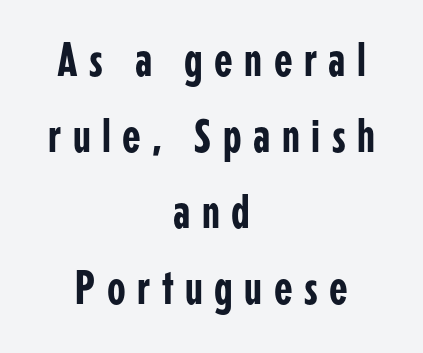
{"serif": "no", "italic": "no", "width": "condensed", "stroke_contrast": "low", "x_height": "medium", "monospaced": "no", "underline": "no", "align": "center", "line_spacing": "normal", "line_spacing_ratio": 1.58, "letter_spacing": "wide", "letter_spacing_em": 0.24, "glyph_px": 48}
